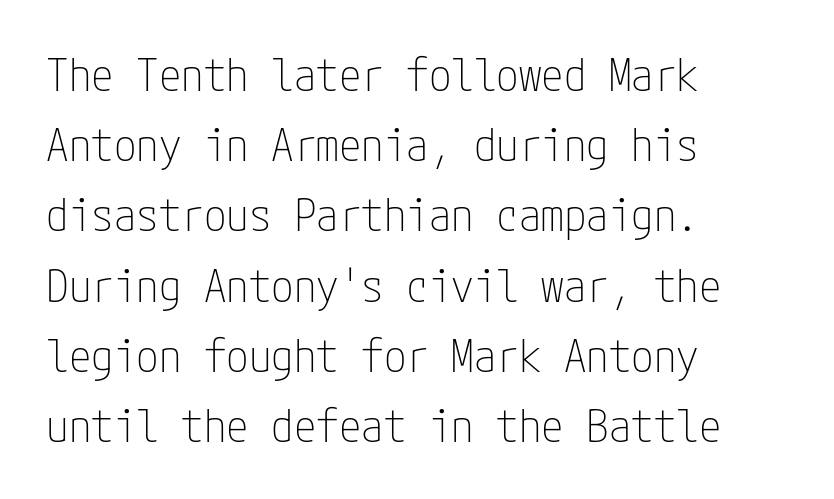
Letters rest on an invisible, unmarked baseline. These lines stack with their left ends in a neat column. Counters stay open thanks to moderate or lighter strokes. Every character sits straight up, as roman type does.
